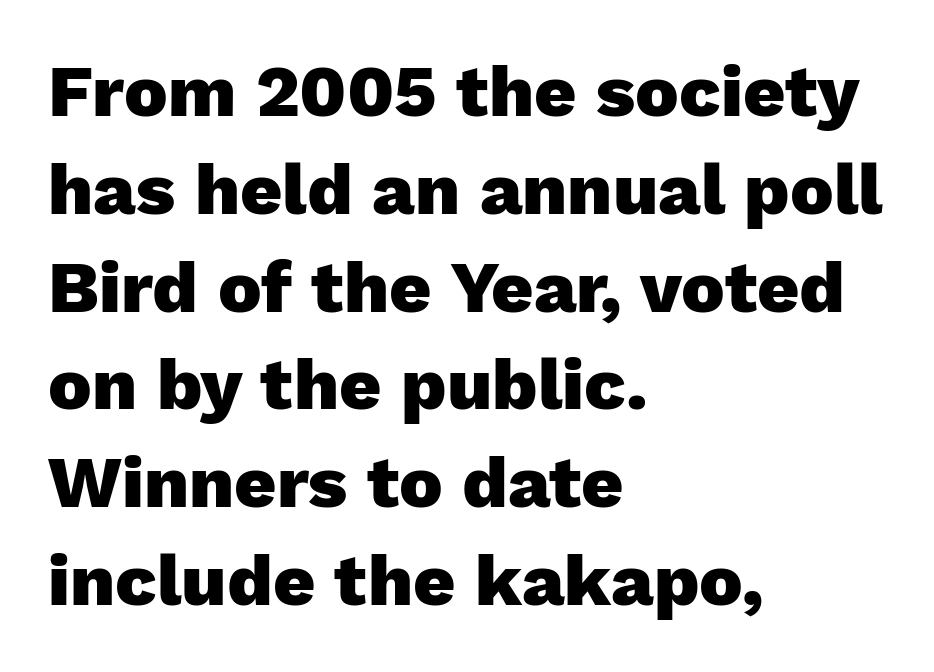
Q: Is the text bold? A: Yes.
Q: Is the text italic (slanted)? A: No, it is upright.
Q: Is the typeface a serif or a sans-serif typeface? A: Sans-serif.
Q: Is the text underlined? A: No.
Q: How is the paragraph aligned? A: Left-aligned.
Q: Is the spacing between letters normal or unusually wide? A: Normal.
Q: Is the spacing between lines tight, normal or loose? A: Normal.
Q: Width (condensed, normal, or wide)? A: Normal.
Q: Stroke contrast? A: Low.
Q: x-height? A: Medium.
Q: Monospaced? A: No.
